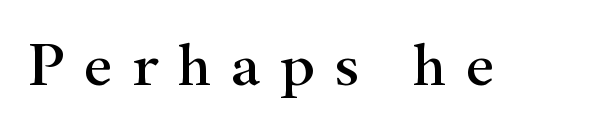
Think of a printed novel: that variable character pitch is what you see here. A typesetter would call this heavily tracked-out type. Words float on clear page, feet unadorned. The type family on display is of the serif kind.
